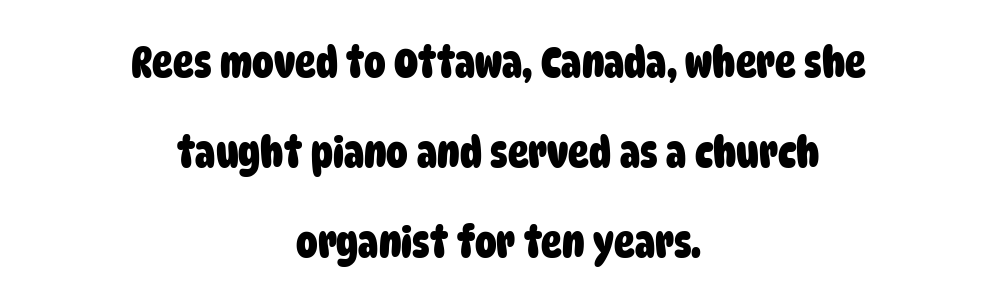
{"serif": "no", "bold": "yes", "weight": "heavy", "width": "condensed", "stroke_contrast": "low", "x_height": "large", "monospaced": "no", "underline": "no", "align": "center", "line_spacing": "loose", "line_spacing_ratio": 2.09, "letter_spacing": "normal", "letter_spacing_em": 0.0, "glyph_px": 43}
